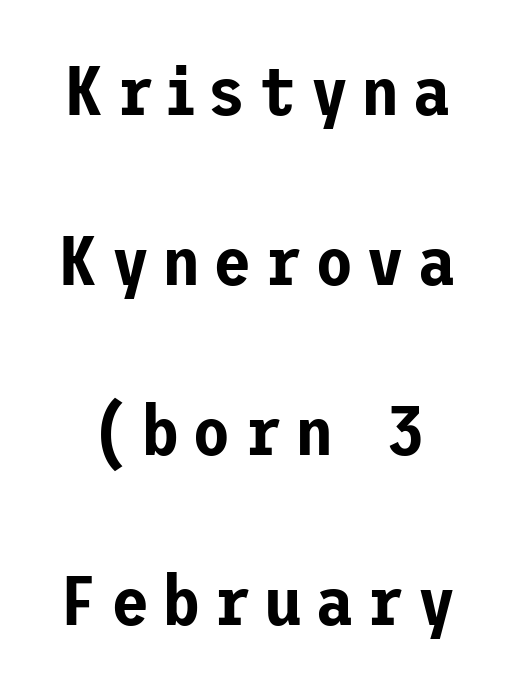
A great deal of white space separates one row of letters from the next. Underline: absent. Nope, not italic — everything's standing straight. Stroke terminals: plain, sans-serif.
